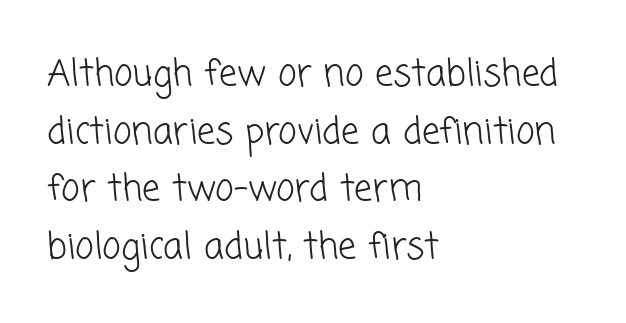
Q: Is the text bold? A: No.
Q: Is the typeface a serif or a sans-serif typeface? A: Sans-serif.
Q: Is the text underlined? A: No.
Q: How is the paragraph aligned? A: Left-aligned.
Q: Is the spacing between letters normal or unusually wide? A: Normal.
Q: Is the spacing between lines tight, normal or loose? A: Normal.
Q: Width (condensed, normal, or wide)? A: Normal.
Q: Stroke contrast? A: Low.
Q: x-height? A: Medium.
Q: Monospaced? A: No.
